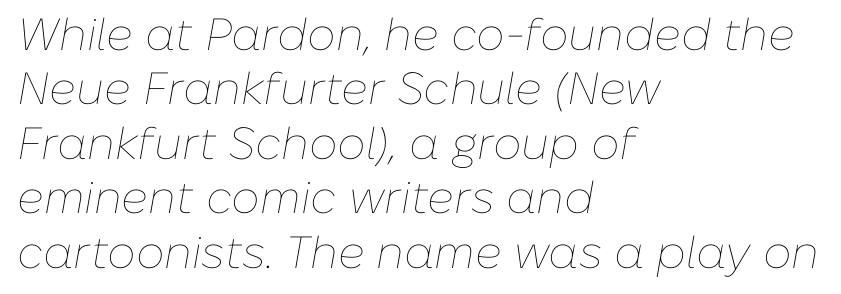
The image shows 45 px thin type, italic (leaning right); set left-aligned, line spacing 1.21x, normal letter spacing, not underlined; low stroke contrast and a medium x-height.
